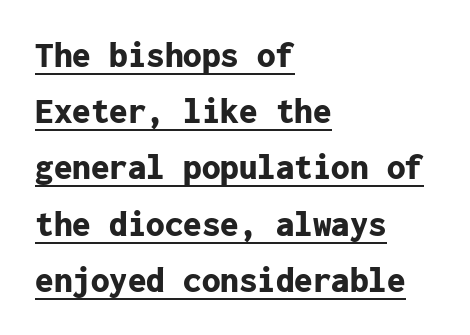
{"serif": "no", "italic": "no", "bold": "yes", "weight": "bold", "width": "normal", "stroke_contrast": "low", "x_height": "medium", "monospaced": "yes", "underline": "yes", "align": "left", "line_spacing": "normal", "line_spacing_ratio": 1.52, "letter_spacing": "normal", "letter_spacing_em": 0.0, "glyph_px": 37}
